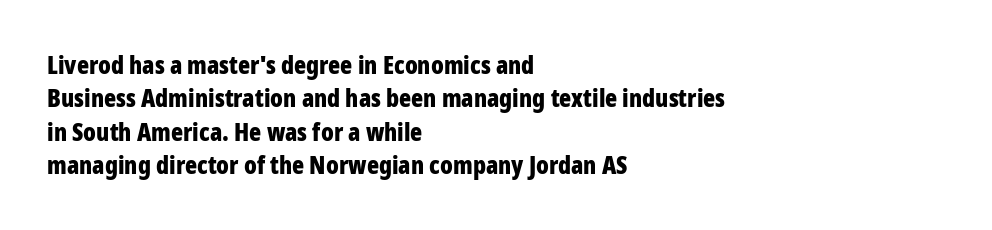
Q: Is the text bold? A: Yes.
Q: Is the text italic (slanted)? A: No, it is upright.
Q: Is the text underlined? A: No.
Q: How is the paragraph aligned? A: Left-aligned.
Q: Is the spacing between letters normal or unusually wide? A: Normal.
Q: Is the spacing between lines tight, normal or loose? A: Normal.
